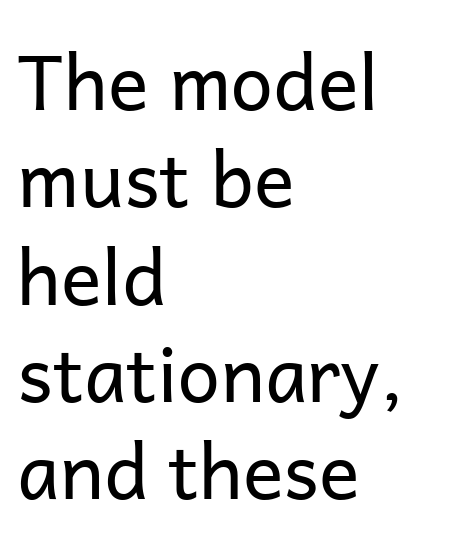
The image shows 76 px regular-weight sans-serif type, upright; set left-aligned, normal line spacing (1.28x), normal letter spacing, not underlined; low stroke contrast and a medium x-height.
